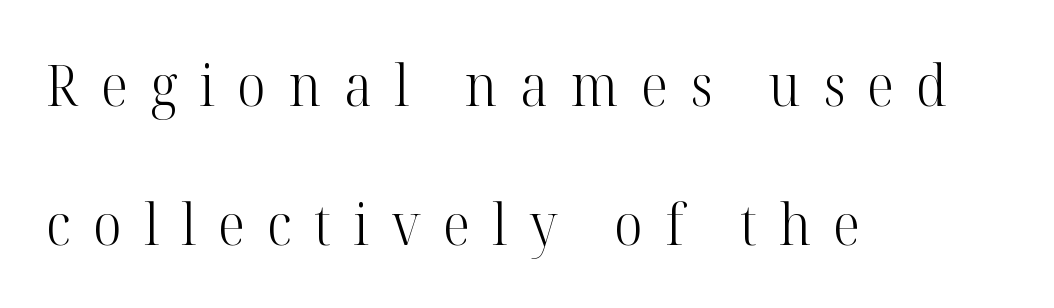
{"serif": "yes", "italic": "no", "bold": "no", "weight": "light", "width": "normal", "stroke_contrast": "high", "x_height": "medium", "monospaced": "no", "underline": "no", "align": "left", "line_spacing": "loose", "line_spacing_ratio": 2.48, "letter_spacing": "wide", "letter_spacing_em": 0.4, "glyph_px": 56}
